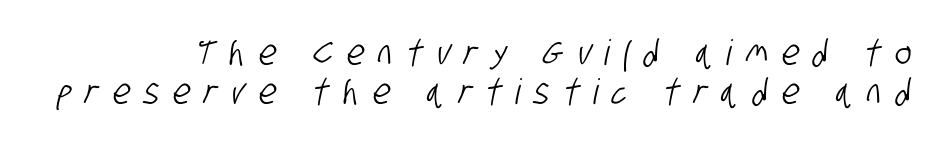
{"serif": "no", "width": "condensed", "stroke_contrast": "low", "x_height": "large", "monospaced": "no", "underline": "no", "line_spacing": "tight", "line_spacing_ratio": 1.11, "letter_spacing": "wide", "letter_spacing_em": 0.4, "glyph_px": 35}
